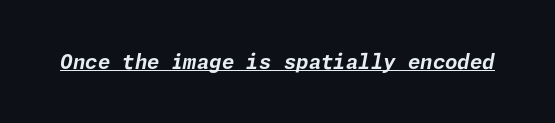
These lines carry a lot of weight — the face is fully bold. Posture: slanted. Letter spacing: default. Descenders here cross a horizontal rule under the line.
